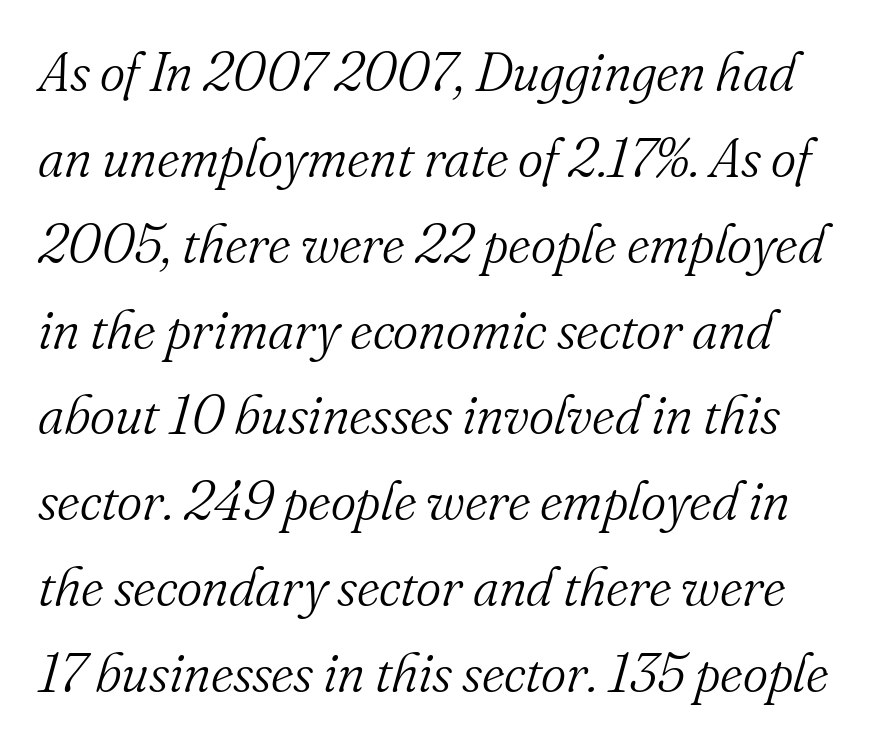
{"serif": "yes", "italic": "yes", "lean": "right", "slant_degrees": 16, "bold": "no", "weight": "light", "width": "normal", "stroke_contrast": "medium", "x_height": "small", "monospaced": "no", "underline": "no", "line_spacing": "normal", "line_spacing_ratio": 1.59, "letter_spacing": "normal", "letter_spacing_em": 0.0, "glyph_px": 54}
